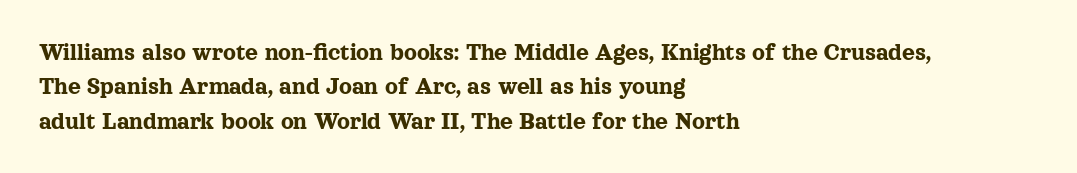
The image shows 25 px text type, upright; set left-aligned, normal line spacing (1.38x), normal letter spacing, not underlined.
